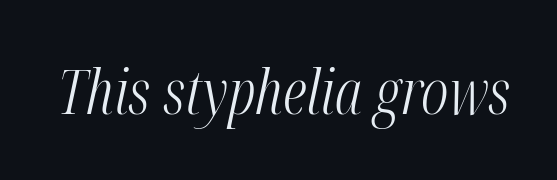
{"italic": "yes", "lean": "right", "slant_degrees": 12, "bold": "no", "weight": "light", "width": "condensed", "stroke_contrast": "medium", "x_height": "medium", "monospaced": "no", "underline": "no", "letter_spacing": "normal", "letter_spacing_em": 0.0, "glyph_px": 62}
